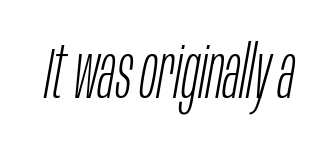
The image shows 72 px light, condensed type, italic (leaning right); set normal letter spacing, not underlined; low stroke contrast and a large x-height.
